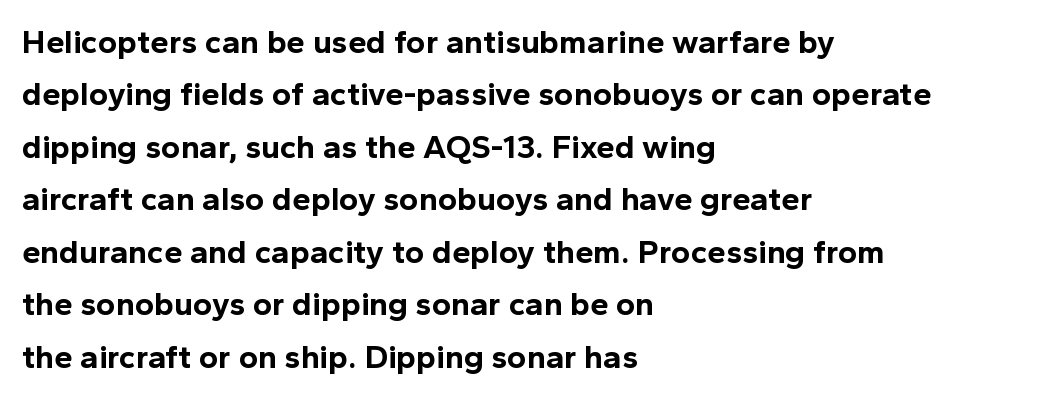
Q: Is the text bold? A: Yes.
Q: Is the text italic (slanted)? A: No, it is upright.
Q: Is the typeface a serif or a sans-serif typeface? A: Sans-serif.
Q: Is the text underlined? A: No.
Q: How is the paragraph aligned? A: Left-aligned.
Q: Is the spacing between letters normal or unusually wide? A: Normal.
Q: Is the spacing between lines tight, normal or loose? A: Normal.
Q: Width (condensed, normal, or wide)? A: Normal.
Q: x-height? A: Medium.
Q: Monospaced? A: No.
